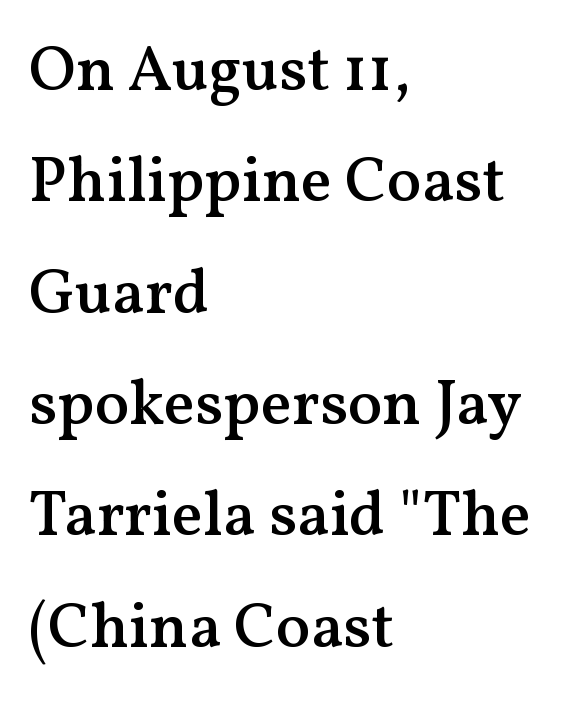
Q: Is the text bold? A: Semi-bold.
Q: Is the text italic (slanted)? A: No, it is upright.
Q: Is the typeface a serif or a sans-serif typeface? A: Serif.
Q: Is the text underlined? A: No.
Q: How is the paragraph aligned? A: Left-aligned.
Q: Is the spacing between letters normal or unusually wide? A: Normal.
Q: Width (condensed, normal, or wide)? A: Normal.
Q: Stroke contrast? A: Medium.
Q: x-height? A: Medium.
Q: Monospaced? A: No.
